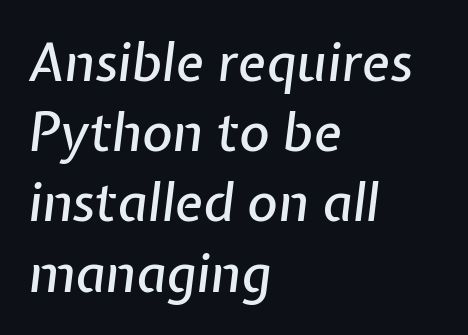
Q: Is the text italic (slanted)? A: Yes, it leans right by about 7 degrees.
Q: Is the text underlined? A: No.
Q: How is the paragraph aligned? A: Left-aligned.
Q: Is the spacing between letters normal or unusually wide? A: Normal.
Q: Is the spacing between lines tight, normal or loose? A: Normal.
Q: Width (condensed, normal, or wide)? A: Normal.
Q: Stroke contrast? A: Low.
Q: x-height? A: Medium.
Q: Monospaced? A: No.
